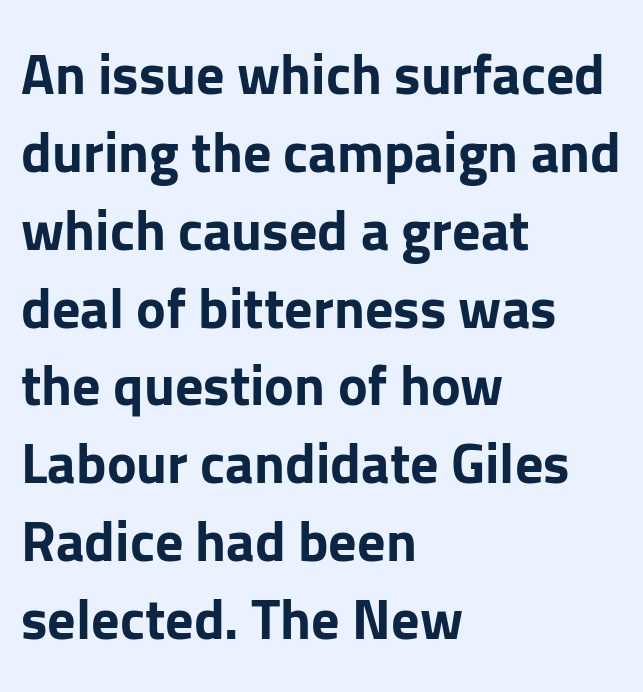
{"serif": "no", "italic": "no", "bold": "yes", "weight": "bold", "width": "normal", "stroke_contrast": "low", "x_height": "medium", "monospaced": "no", "underline": "no", "align": "left", "line_spacing": "normal", "line_spacing_ratio": 1.39, "letter_spacing": "normal", "letter_spacing_em": 0.0, "glyph_px": 56}
